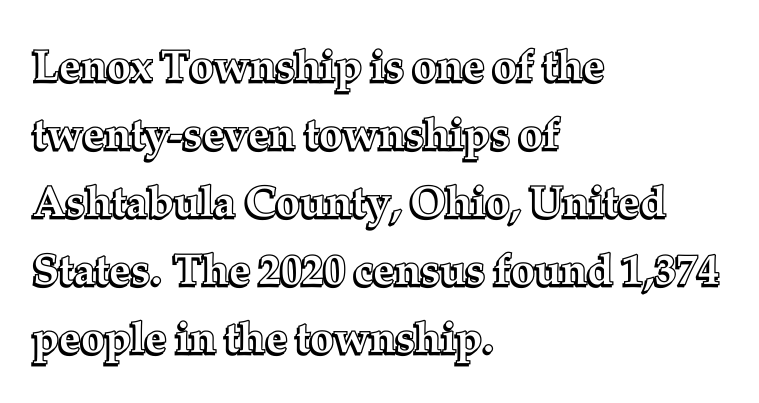
{"italic": "no", "width": "normal", "x_height": "medium", "monospaced": "no", "underline": "no", "align": "left", "line_spacing": "normal", "line_spacing_ratio": 1.58, "letter_spacing": "normal", "letter_spacing_em": 0.0, "glyph_px": 43}
